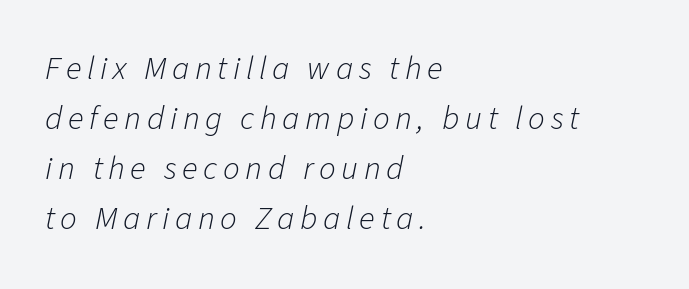
{"italic": "yes", "lean": "right", "slant_degrees": 11, "bold": "no", "weight": "light", "width": "normal", "stroke_contrast": "low", "x_height": "medium", "monospaced": "no", "underline": "no", "align": "left", "line_spacing": "normal", "line_spacing_ratio": 1.52, "glyph_px": 33}
